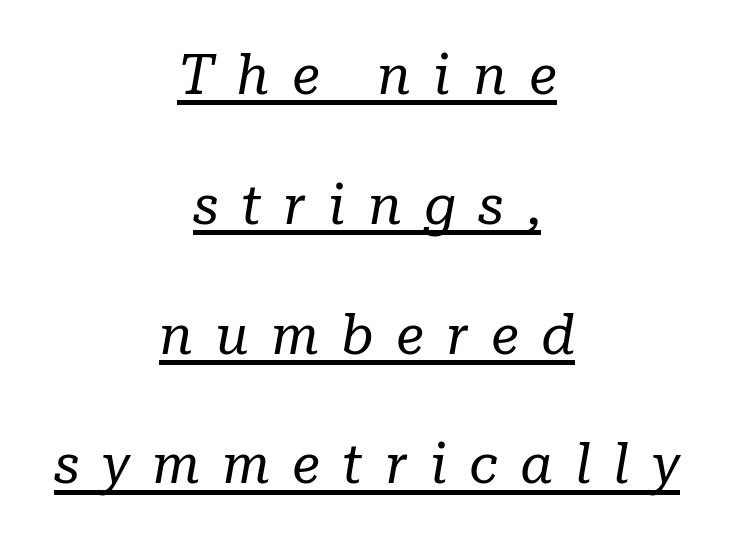
{"serif": "yes", "italic": "yes", "lean": "right", "slant_degrees": 10, "bold": "no", "weight": "regular", "width": "normal", "stroke_contrast": "low", "x_height": "medium", "monospaced": "no", "underline": "yes", "align": "center", "line_spacing": "loose", "line_spacing_ratio": 2.36, "letter_spacing": "wide", "letter_spacing_em": 0.4, "glyph_px": 55}
